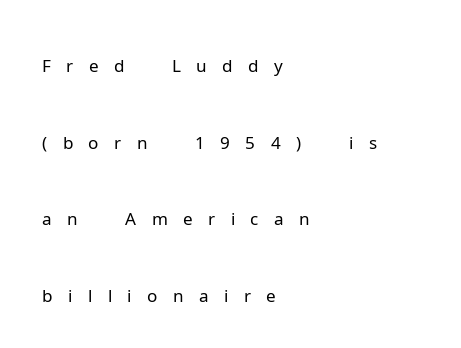
The image shows 35 px light sans-serif type, upright; set left-aligned, loose line spacing (2.19x), unusually wide letter spacing (+0.44 em), not underlined; low stroke contrast and a medium x-height.
